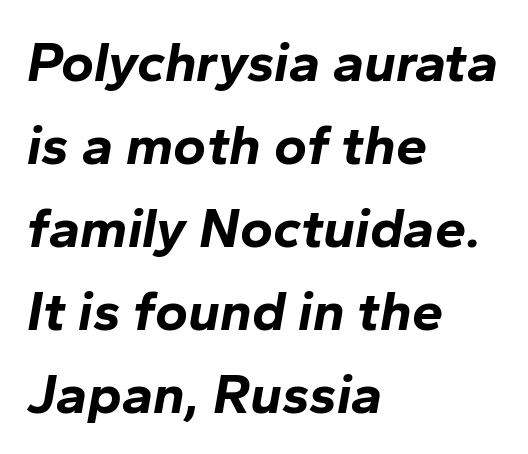
Q: Is the text bold? A: Yes.
Q: Is the text italic (slanted)? A: Yes, it leans right by about 10 degrees.
Q: Is the text underlined? A: No.
Q: How is the paragraph aligned? A: Left-aligned.
Q: Is the spacing between letters normal or unusually wide? A: Normal.
Q: Is the spacing between lines tight, normal or loose? A: Normal.
Q: Width (condensed, normal, or wide)? A: Normal.
Q: Stroke contrast? A: Low.
Q: x-height? A: Medium.
Q: Monospaced? A: No.
